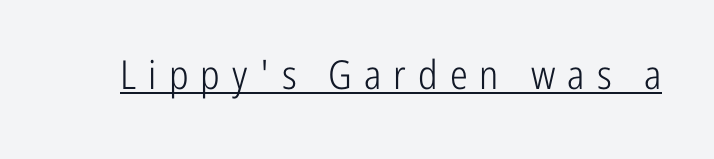
The image shows 40 px light, condensed sans-serif type, upright; set unusually wide letter spacing (+0.3 em), underlined; low stroke contrast and a medium x-height.
